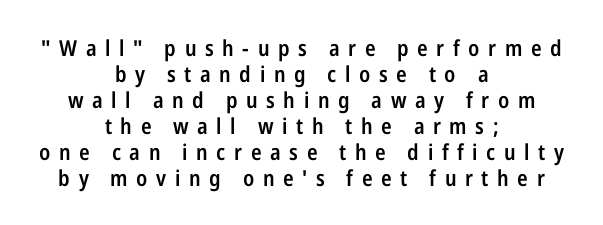
Q: Is the text bold? A: Semi-bold.
Q: Is the text italic (slanted)? A: No, it is upright.
Q: Is the text underlined? A: No.
Q: How is the paragraph aligned? A: Centered.
Q: Is the spacing between letters normal or unusually wide? A: Unusually wide.
